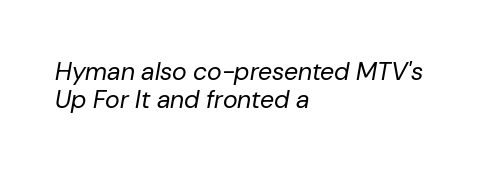
The image shows 25 px text type, italic (leaning right); set left-aligned, tight line spacing (1.14x), normal letter spacing, not underlined.
